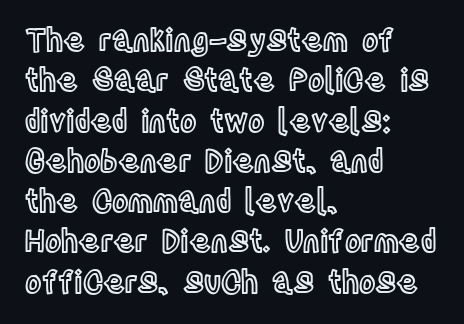
Leftover space on each line is placed entirely after the last word. Regular leading. Is this a fixed-width face? No — the glyphs have proportional, varying widths. No extra tracking has been applied to these lines.
